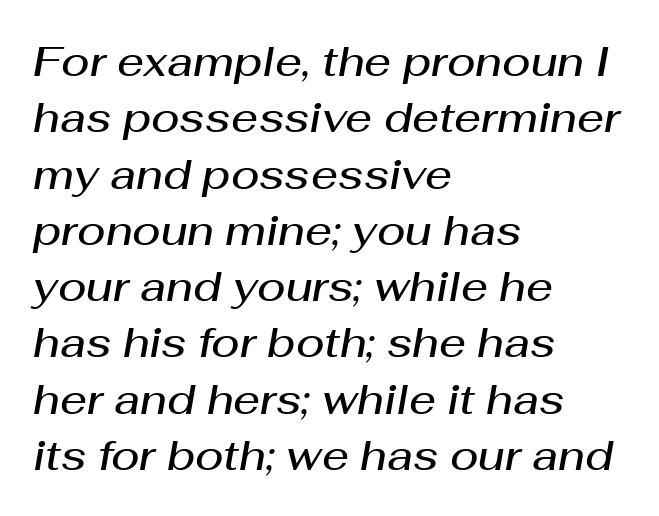
{"italic": "yes", "lean": "right", "slant_degrees": 10, "bold": "semi", "weight": "semibold", "width": "normal", "stroke_contrast": "medium", "x_height": "medium", "monospaced": "no", "underline": "no", "align": "left", "line_spacing": "normal", "line_spacing_ratio": 1.34, "letter_spacing": "normal", "letter_spacing_em": 0.0, "glyph_px": 42}
